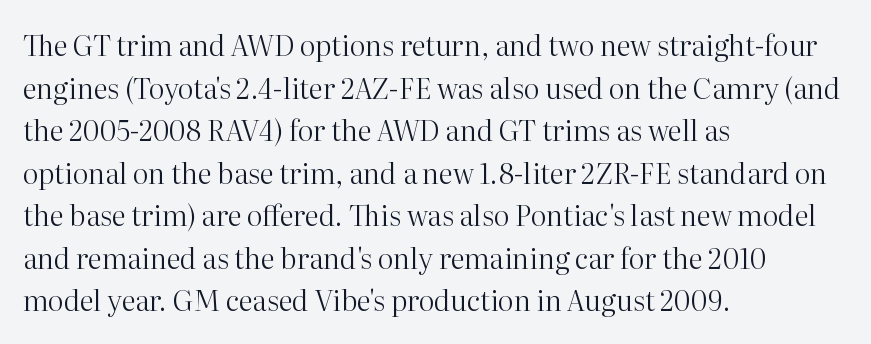
Is the letter spacing exaggerated? No — it looks like the ordinary default. Heaviness? Minimal to ordinary, like unemphasized prose. This sample uses an upright cut, with every glyph sitting square on the baseline. Typeset ragged right — the left edge is the straight one.
